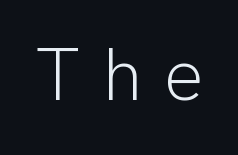
The image shows 75 px light sans-serif type, upright; set unusually wide letter spacing (+0.28 em), not underlined; low stroke contrast and a medium x-height.
